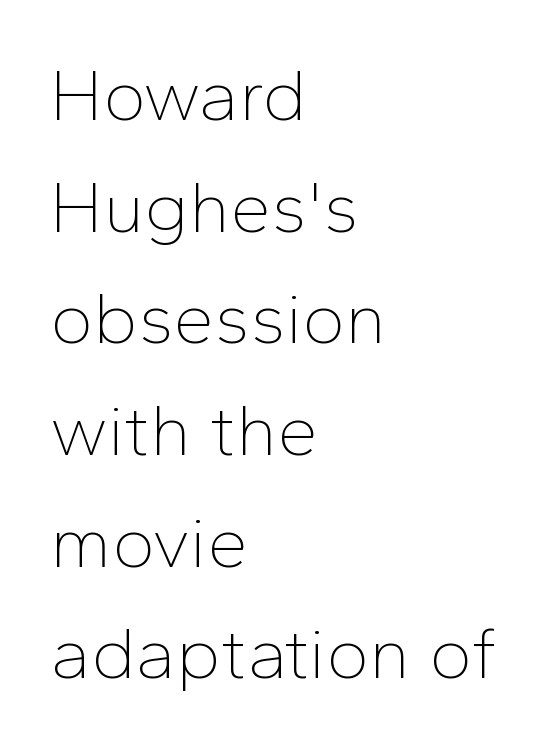
The image shows 73 px thin sans-serif type, upright; set left-aligned, normal line spacing (1.53x), normal letter spacing, not underlined; low stroke contrast and a medium x-height.
